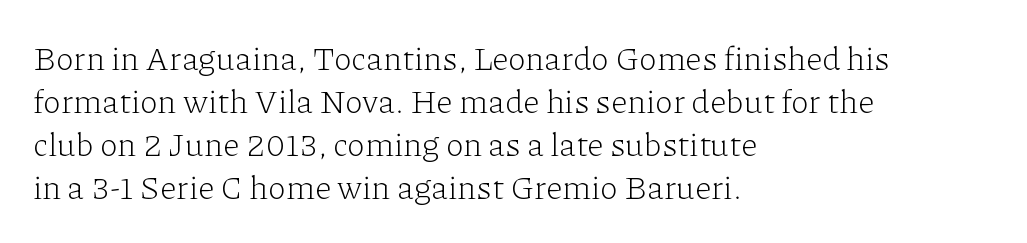
The image shows 33 px light serif type, upright; set left-aligned, normal line spacing (1.3x), normal letter spacing, not underlined; low stroke contrast and a medium x-height.
